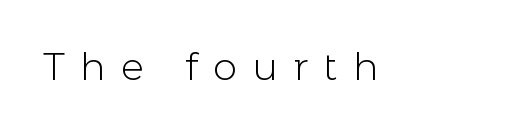
Q: Is the text bold? A: No.
Q: Is the text italic (slanted)? A: No, it is upright.
Q: Is the typeface a serif or a sans-serif typeface? A: Sans-serif.
Q: Is the text underlined? A: No.
Q: Is the spacing between letters normal or unusually wide? A: Unusually wide.
Q: Width (condensed, normal, or wide)? A: Normal.
Q: x-height? A: Medium.
Q: Monospaced? A: No.
